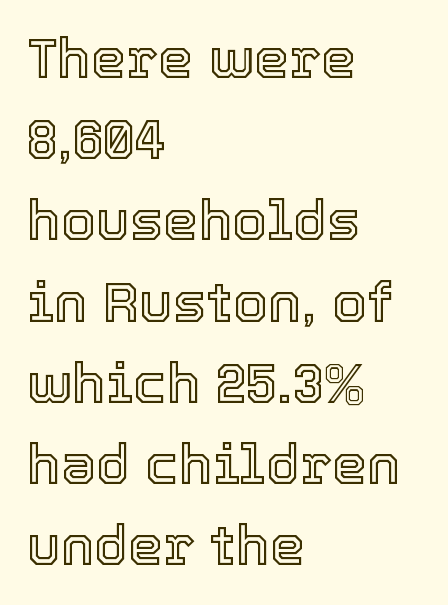
{"italic": "no", "width": "normal", "x_height": "medium", "monospaced": "no", "underline": "no", "align": "left", "line_spacing": "normal", "line_spacing_ratio": 1.45, "letter_spacing": "normal", "letter_spacing_em": 0.0, "glyph_px": 56}
